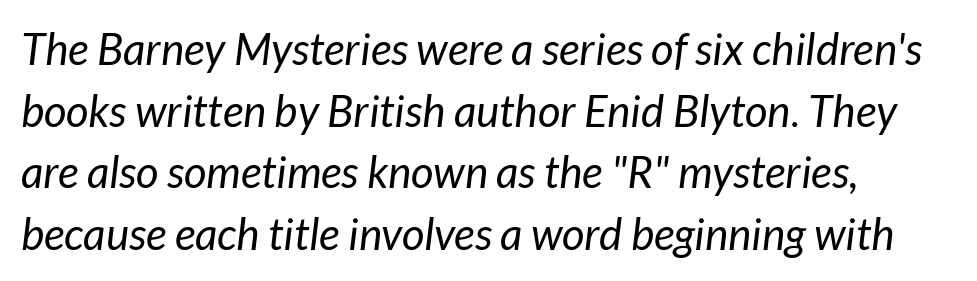
The image shows 44 px regular-weight type, italic (leaning right); set left-aligned, normal line spacing (1.4x), normal letter spacing, not underlined; low stroke contrast and a medium x-height.
